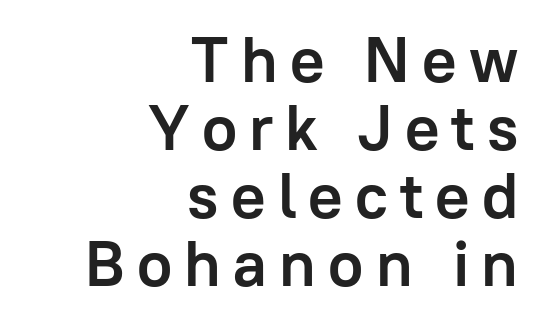
Observe the absence of serifs on each vertical stroke in this sample. I'd describe the lettering as bold — thick and assertive. Quick note: not italic, upright. The passage is arranged like a letterhead date or caption credit — flush right. Is this a fixed-width face? No — the glyphs have proportional, varying widths. Check under the words: just untouched page.
